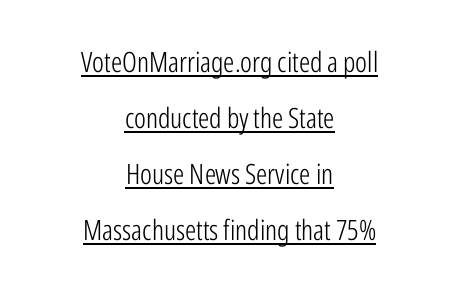
The image shows 28 px light, condensed sans-serif type, upright; set centered, loose line spacing (2.0x), normal letter spacing, underlined; low stroke contrast and a medium x-height.
